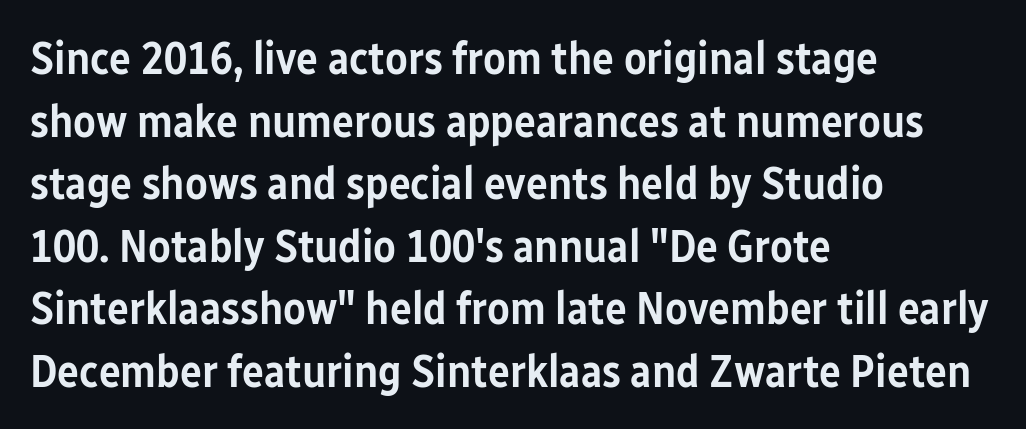
The face used here is proportionally spaced, like ordinary book or web type. If you measured baseline to baseline, you'd find a middling distance. Tracking here is standard; glyphs follow each other at the usual distance. Caption: multi-line text, flush left, ragged right.
